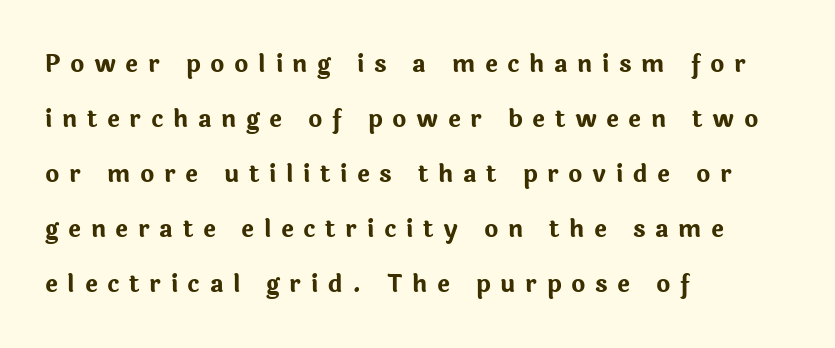
Q: Is the text bold? A: Yes.
Q: Is the text italic (slanted)? A: No, it is upright.
Q: Is the text underlined? A: No.
Q: How is the paragraph aligned? A: Left-aligned.
Q: Is the spacing between letters normal or unusually wide? A: Unusually wide.
Q: Is the spacing between lines tight, normal or loose? A: Loose.
